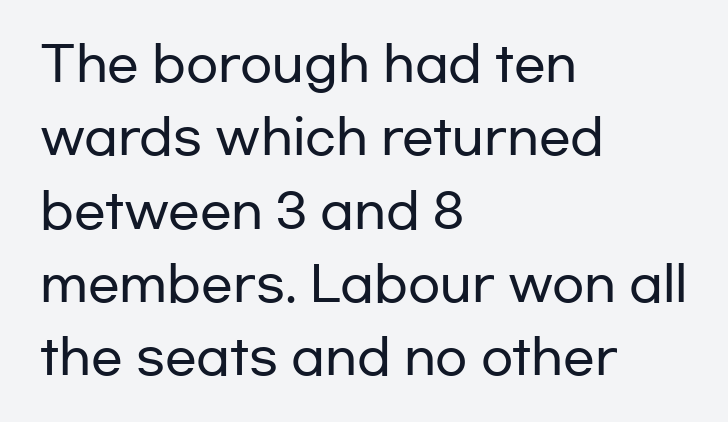
You can tell it's not italic because the verticals are truly vertical. Typeset ragged right — the left edge is the straight one. I'd call this a sans setting — the letters go barefoot. The leading is moderate, giving the passage an even texture. You could not count columns in this text — the font is proportionally spaced.
